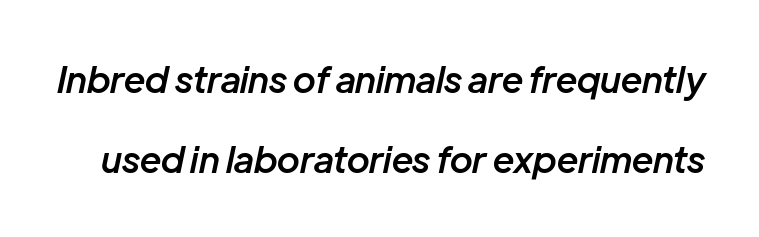
Q: Is the text bold? A: Semi-bold.
Q: Is the text italic (slanted)? A: Yes, it leans right by about 12 degrees.
Q: Is the text underlined? A: No.
Q: Is the spacing between letters normal or unusually wide? A: Normal.
Q: Is the spacing between lines tight, normal or loose? A: Loose.
Q: Width (condensed, normal, or wide)? A: Normal.
Q: Stroke contrast? A: Low.
Q: x-height? A: Medium.
Q: Monospaced? A: No.
